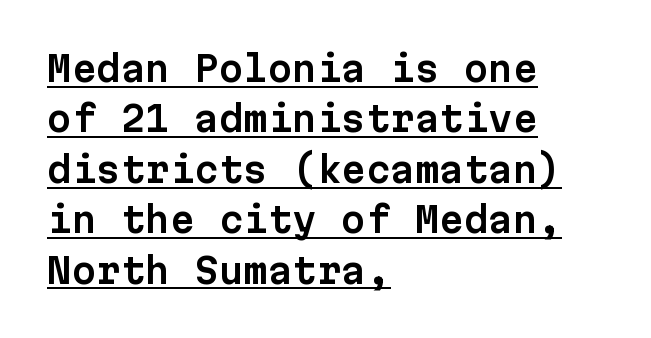
The image shows 35 px sans-serif type, upright, monospaced; set left-aligned, normal line spacing (1.44x), normal letter spacing, underlined; low stroke contrast and a medium x-height.
